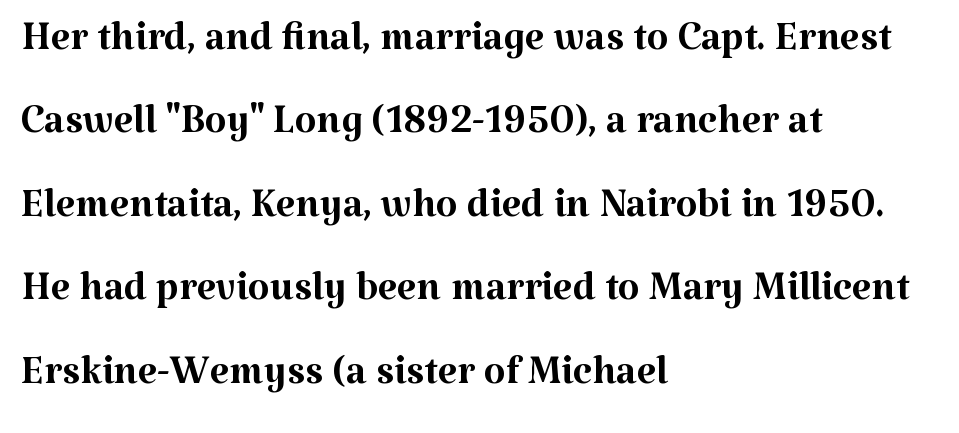
Q: Is the text bold? A: No.
Q: Is the text italic (slanted)? A: No, it is upright.
Q: Is the typeface a serif or a sans-serif typeface? A: Serif.
Q: Is the text underlined? A: No.
Q: How is the paragraph aligned? A: Left-aligned.
Q: Is the spacing between letters normal or unusually wide? A: Normal.
Q: Is the spacing between lines tight, normal or loose? A: Normal.
Q: Width (condensed, normal, or wide)? A: Normal.
Q: Stroke contrast? A: Medium.
Q: x-height? A: Medium.
Q: Monospaced? A: No.
